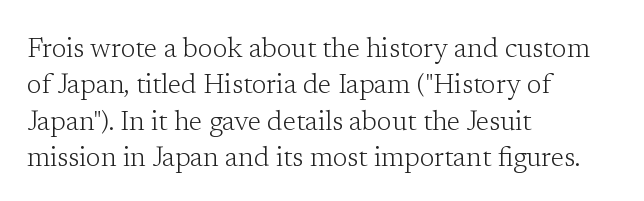
The image shows 27 px text type, upright; set left-aligned, normal line spacing (1.35x), normal letter spacing, not underlined.
